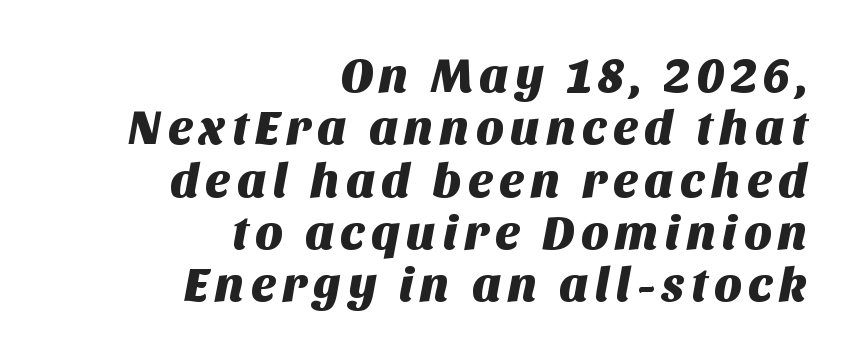
Short and long lines alike share a common ending point at right. The rendering uses natural spacing where letterforms have individual widths. This rendering features lettering with no underline. Leading: reduced. A typesetter would label this face a sans.
